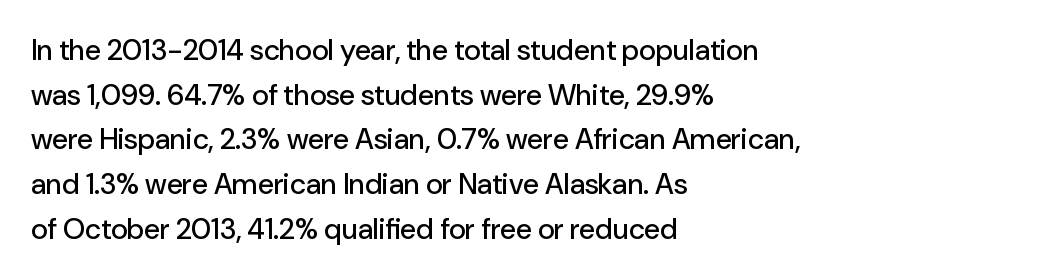
{"serif": "no", "italic": "no", "width": "normal", "stroke_contrast": "low", "x_height": "medium", "monospaced": "no", "underline": "no", "align": "left", "line_spacing": "normal", "line_spacing_ratio": 1.54, "letter_spacing": "normal", "letter_spacing_em": 0.0, "glyph_px": 29}
